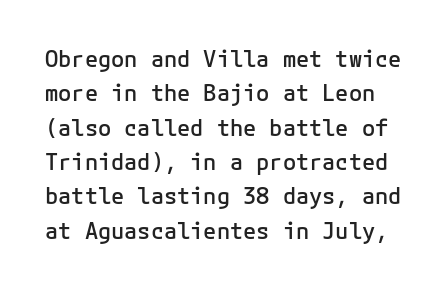
The image shows 22 px text type, upright; set normal line spacing (1.56x), normal letter spacing, not underlined.
